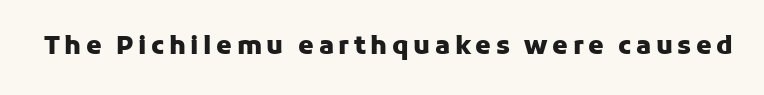
{"italic": "no", "bold": "yes", "underline": "no", "glyph_px": 25}
